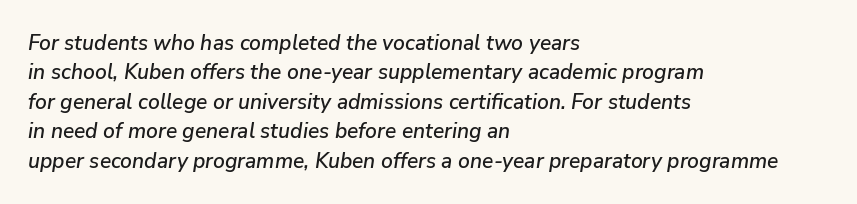
One glance says typical: line gaps are just what's usual. Glance below the letters and you will spot only blank space. The text block is weighted toward the left margin, trailing off unevenly rightward. Designer's note — italics engaged. A typesetter would call this zero additional tracking.
